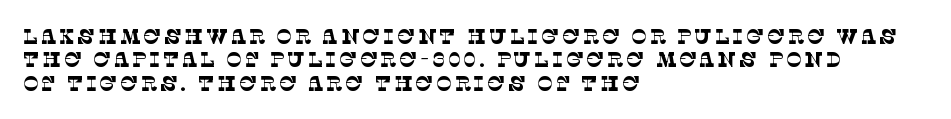
Caption: face not bold, strokes unweighted. What's the leading like? Squeezed, with rows nearly overlapping. Short and long lines alike share a common starting point at left. A bare baseline throughout the passage.
